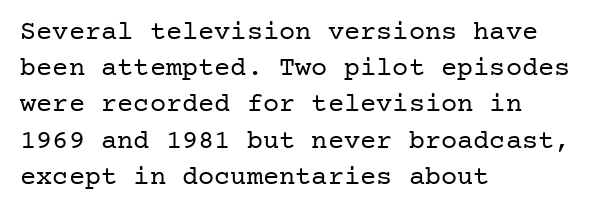
Q: Is the text bold? A: No.
Q: Is the text italic (slanted)? A: No, it is upright.
Q: Is the text underlined? A: No.
Q: How is the paragraph aligned? A: Left-aligned.
Q: Is the spacing between letters normal or unusually wide? A: Normal.
Q: Is the spacing between lines tight, normal or loose? A: Normal.
